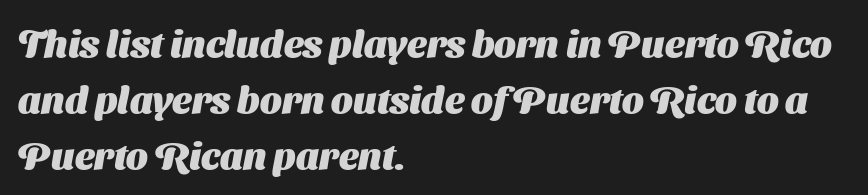
The image shows 38 px heavy sans-serif type; set left-aligned, normal line spacing (1.48x), normal letter spacing, not underlined; medium stroke contrast and a medium x-height.
